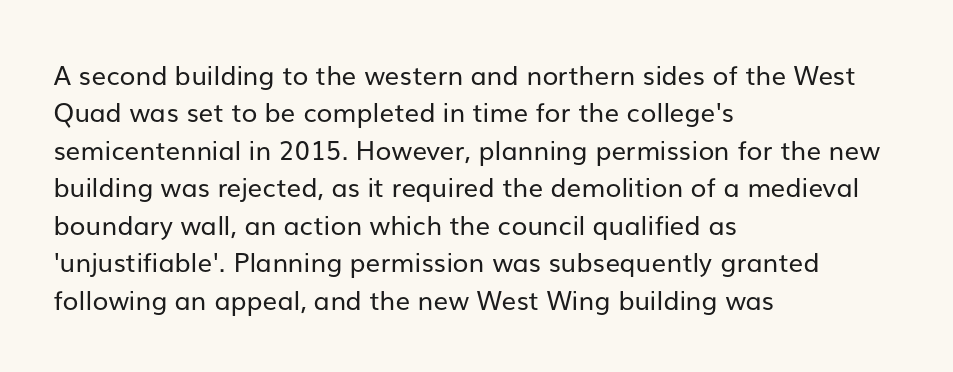
The image shows 26 px text type, upright; set left-aligned, normal line spacing (1.44x), normal letter spacing, not underlined.
